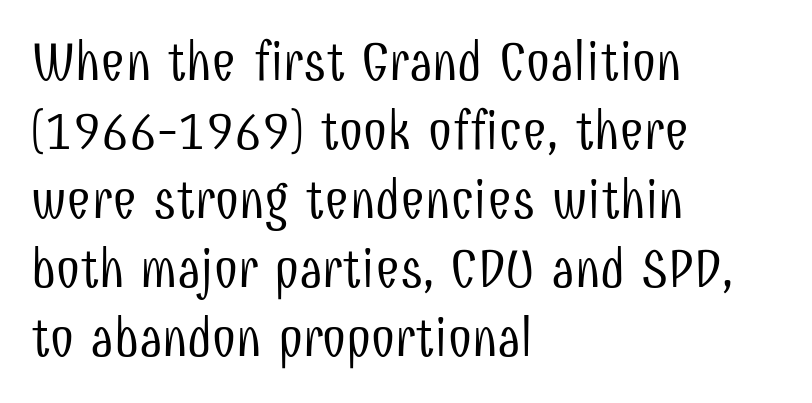
The image shows 54 px light, condensed sans-serif type, upright; set left-aligned, normal line spacing (1.28x), normal letter spacing, not underlined; low stroke contrast and a medium x-height.
